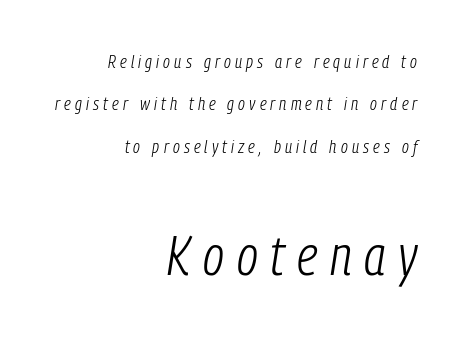
{"italic": "yes", "lean": "right", "slant_degrees": 9, "bold": "no", "weight": "light", "width": "condensed", "stroke_contrast": "low", "x_height": "medium", "monospaced": "no", "underline": "no", "align": "right", "line_spacing": "loose", "line_spacing_ratio": 2.36, "letter_spacing": "wide", "letter_spacing_em": 0.23, "larger_block": "second", "size_ratio": 3.06, "glyph_px": 55}
